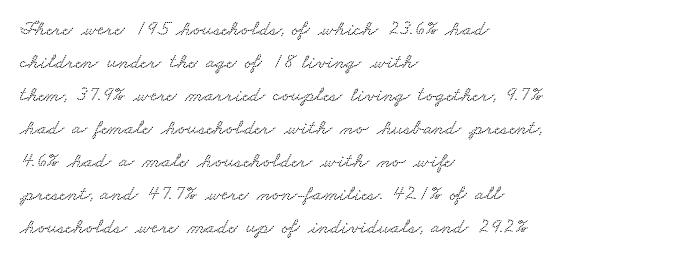
Q: Is the text underlined? A: No.
Q: How is the paragraph aligned? A: Left-aligned.
Q: Is the spacing between letters normal or unusually wide? A: Normal.
Q: Is the spacing between lines tight, normal or loose? A: Normal.
